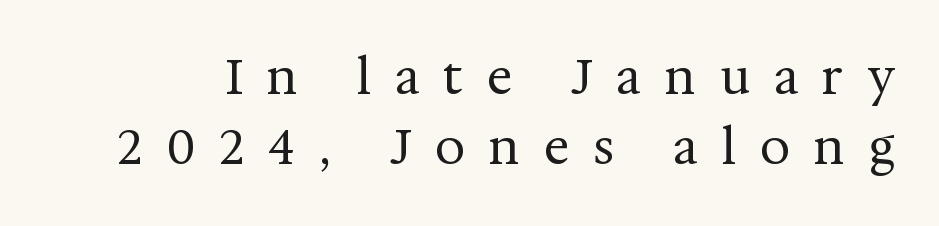
{"serif": "yes", "italic": "no", "bold": "no", "weight": "regular", "width": "normal", "stroke_contrast": "medium", "x_height": "medium", "monospaced": "no", "underline": "no", "line_spacing": "normal", "line_spacing_ratio": 1.46, "letter_spacing": "wide", "letter_spacing_em": 0.5, "glyph_px": 48}
